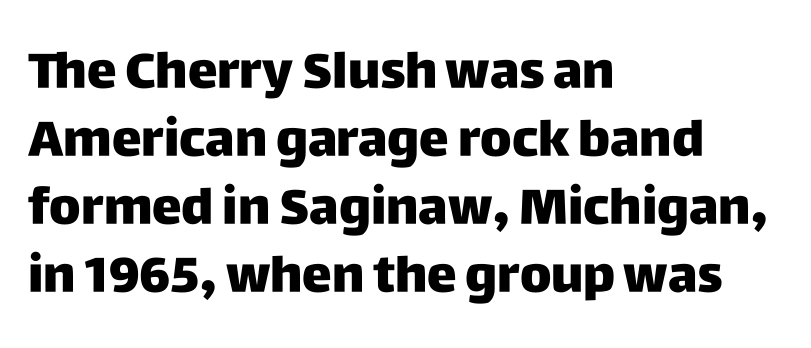
{"serif": "no", "italic": "no", "bold": "yes", "weight": "heavy", "width": "normal", "stroke_contrast": "low", "x_height": "large", "monospaced": "no", "underline": "no", "align": "left", "line_spacing": "normal", "line_spacing_ratio": 1.36, "letter_spacing": "normal", "letter_spacing_em": 0.0, "glyph_px": 50}
